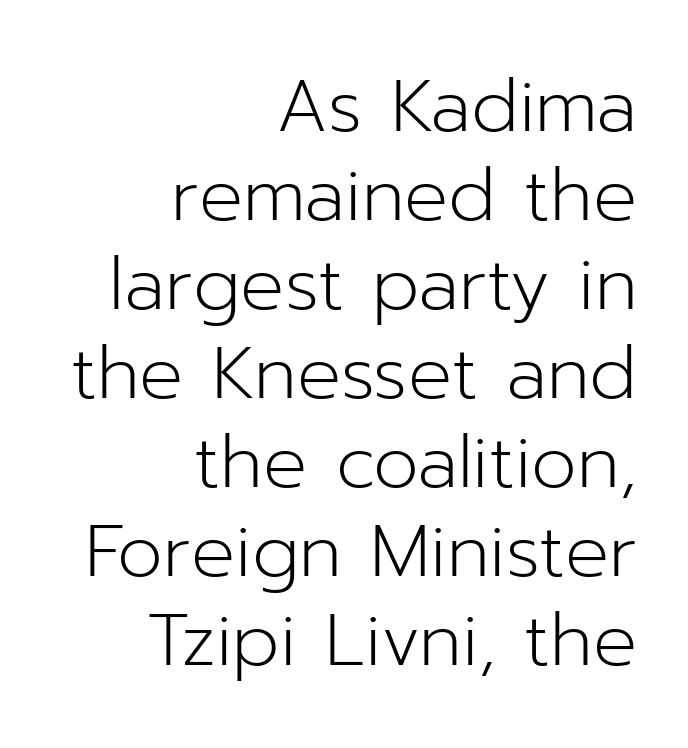
The words here are not underlined. This is not heavy type; no bold has been used. You could not count columns in this text — the font is proportionally spaced. The specimen reads as upright at a glance.
